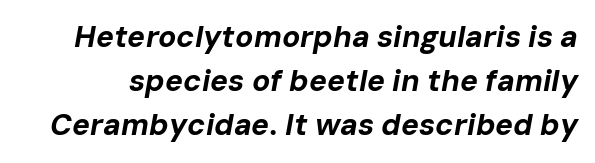
Q: Is the text bold? A: Yes.
Q: Is the text italic (slanted)? A: Yes, it leans right by about 10 degrees.
Q: Is the text underlined? A: No.
Q: Is the spacing between letters normal or unusually wide? A: Normal.
Q: Is the spacing between lines tight, normal or loose? A: Normal.
Q: Width (condensed, normal, or wide)? A: Normal.
Q: Stroke contrast? A: Low.
Q: x-height? A: Medium.
Q: Monospaced? A: No.
